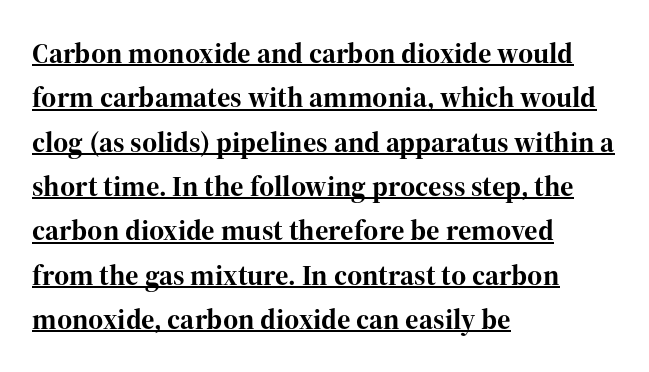
{"serif": "yes", "italic": "no", "bold": "yes", "weight": "bold", "width": "normal", "stroke_contrast": "high", "x_height": "medium", "monospaced": "no", "underline": "yes", "align": "left", "line_spacing": "normal", "line_spacing_ratio": 1.53, "letter_spacing": "normal", "letter_spacing_em": 0.0, "glyph_px": 29}
